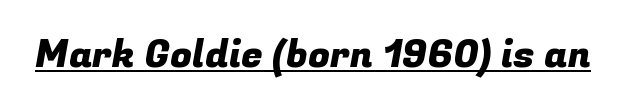
Q: Is the typeface a serif or a sans-serif typeface? A: Sans-serif.
Q: Is the text underlined? A: Yes.
Q: Is the spacing between letters normal or unusually wide? A: Normal.
Q: Width (condensed, normal, or wide)? A: Normal.
Q: Stroke contrast? A: Low.
Q: x-height? A: Medium.
Q: Monospaced? A: No.
